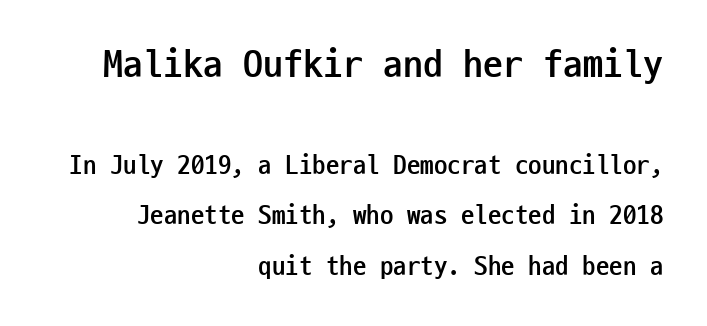
Q: Is the text bold? A: Yes.
Q: Is the text italic (slanted)? A: No, it is upright.
Q: Is the typeface a serif or a sans-serif typeface? A: Sans-serif.
Q: Is the text underlined? A: No.
Q: How is the paragraph aligned? A: Right-aligned.
Q: Is the spacing between letters normal or unusually wide? A: Normal.
Q: Which block of text is set in a larger size, the first (top) or the second (bottom)? A: The first (top) one.
Q: Width (condensed, normal, or wide)? A: Condensed.
Q: Stroke contrast? A: Low.
Q: x-height? A: Medium.
Q: Monospaced? A: Yes.
